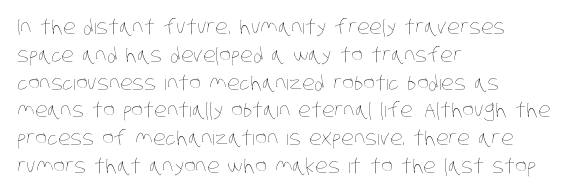
Q: Is the text bold? A: No.
Q: Is the text underlined? A: No.
Q: How is the paragraph aligned? A: Left-aligned.
Q: Is the spacing between letters normal or unusually wide? A: Normal.
Q: Is the spacing between lines tight, normal or loose? A: Normal.
